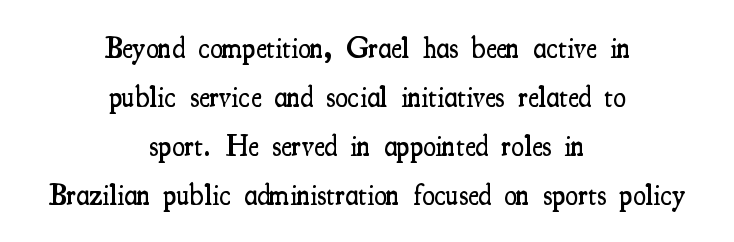
Q: Is the text bold? A: Semi-bold.
Q: Is the text italic (slanted)? A: No, it is upright.
Q: Is the typeface a serif or a sans-serif typeface? A: Serif.
Q: Is the text underlined? A: No.
Q: How is the paragraph aligned? A: Centered.
Q: Is the spacing between letters normal or unusually wide? A: Normal.
Q: Is the spacing between lines tight, normal or loose? A: Normal.
Q: Width (condensed, normal, or wide)? A: Condensed.
Q: Stroke contrast? A: Medium.
Q: x-height? A: Small.
Q: Monospaced? A: No.
